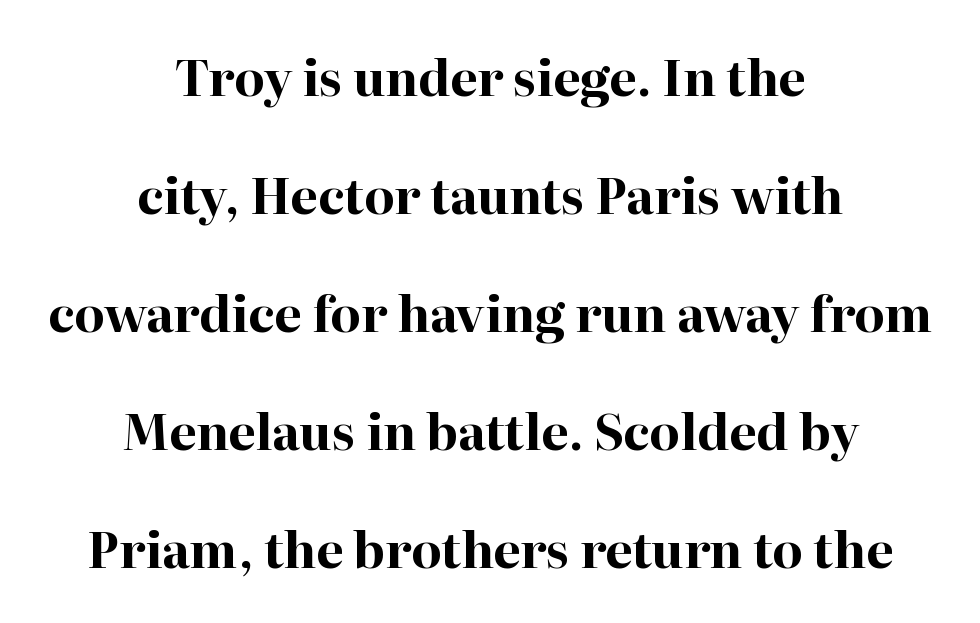
Upright lettering throughout. Here the designer chose a conventional face with non-uniform glyph widths. Typesetter's note: full bold, strokes at maximum text heaviness. In terms of leading, this rendering errs on the spacious side. The rendering shows small feet on the letterforms — a serif design. How are the letters spaced? Ordinarily, with no added tracking.
